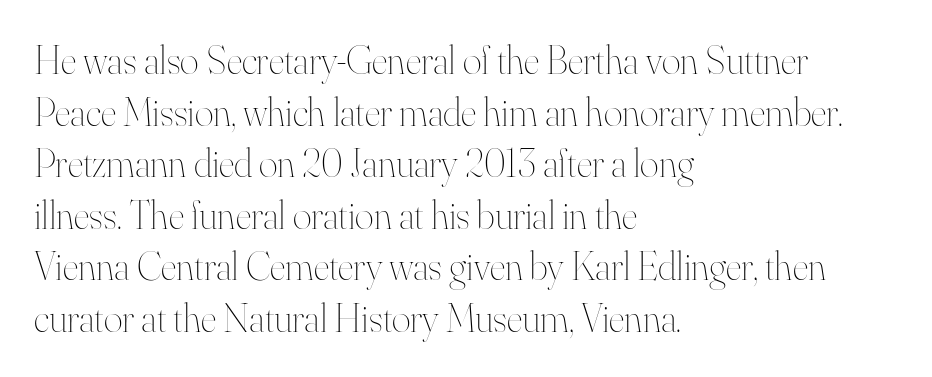
Heft: none added — not bold. Every character sits straight up, as roman type does. Think of a printed novel: that variable character pitch is what you see here. Honestly, there is no underline to notice here at all. A normal amount of white space separates one row of letters from the next. The line texture is even and compact thanks to regular tracking.
